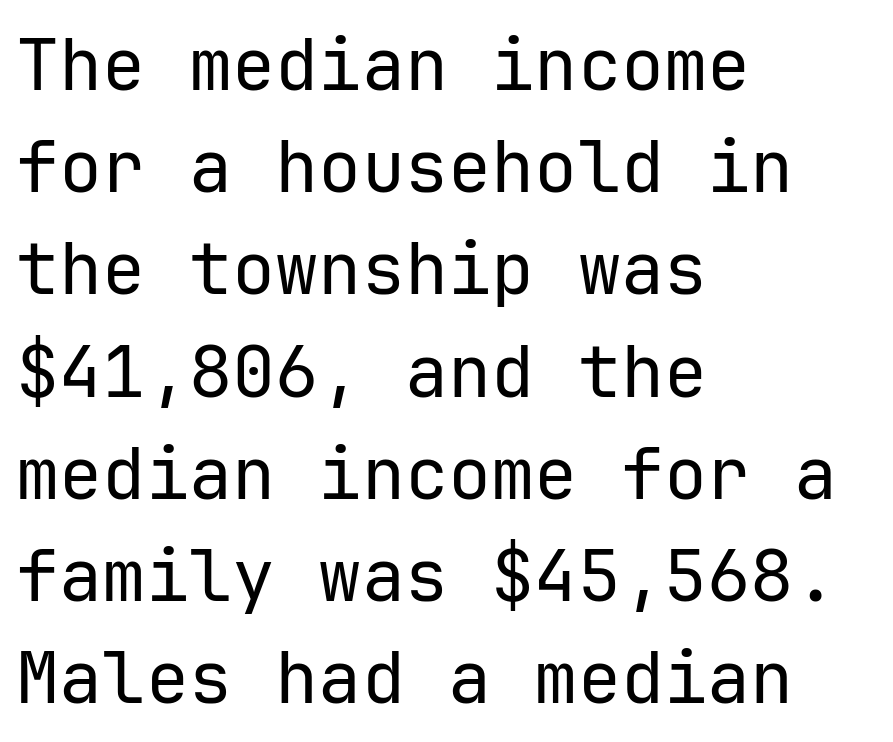
The passage shown is not bold in any degree. Examine the stroke ends and you'll find no serifs. Notice how descenders clear the ascenders below comfortably — that's standard leading. Words float on clear page, feet unadorned.
